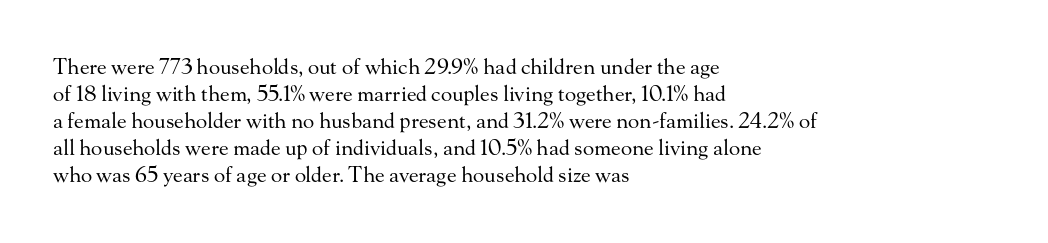
The passage shown is not underscored anywhere. Summary of vertical rhythm: regular, with standard interline spacing. The rag falls on the right side of this text block. Notice how the stems are strictly vertical — no italics here. Vertical stems look standard width or narrower in stroke.
